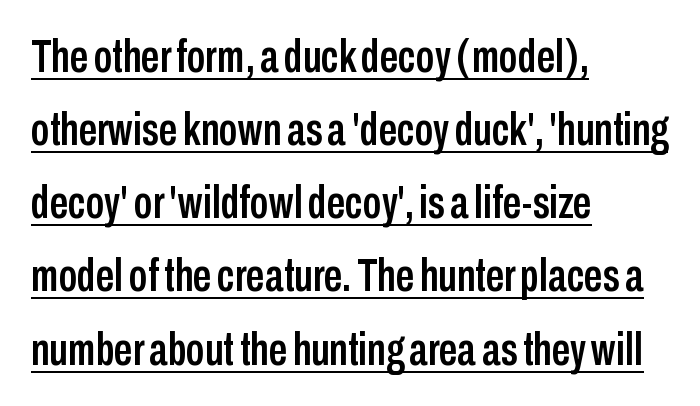
The image shows 46 px condensed sans-serif type, upright; set left-aligned, normal line spacing (1.59x), normal letter spacing, underlined; low stroke contrast and a medium x-height.
